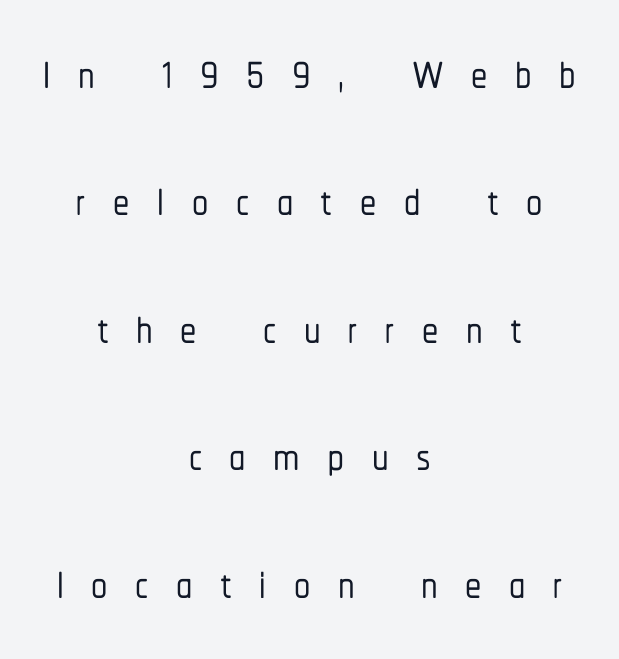
Q: Is the text italic (slanted)? A: No, it is upright.
Q: Is the typeface a serif or a sans-serif typeface? A: Sans-serif.
Q: Is the text underlined? A: No.
Q: How is the paragraph aligned? A: Centered.
Q: Is the spacing between letters normal or unusually wide? A: Unusually wide.
Q: Is the spacing between lines tight, normal or loose? A: Loose.
Q: Width (condensed, normal, or wide)? A: Condensed.
Q: Stroke contrast? A: Low.
Q: x-height? A: Medium.
Q: Monospaced? A: No.
